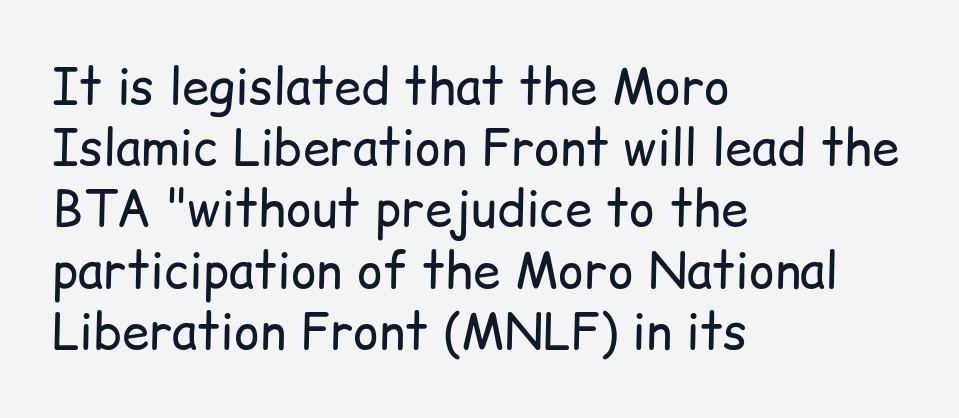
{"serif": "no", "italic": "no", "bold": "no", "weight": "regular", "width": "normal", "stroke_contrast": "low", "x_height": "medium", "monospaced": "no", "underline": "no", "align": "left", "line_spacing": "normal", "line_spacing_ratio": 1.25, "letter_spacing": "normal", "letter_spacing_em": 0.0, "glyph_px": 49}
